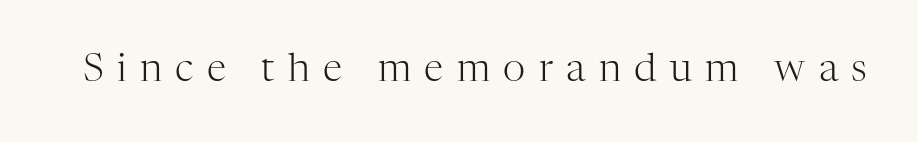
Is this a sans? No — the strokes have serifs. Each letter keeps its own natural width here, so spacing adapts to shape. Stroke mass is kept to a normal reading level or below. No italicization has been applied; the sample stays upright. The specimen omits any rule beneath the text block's lines.
